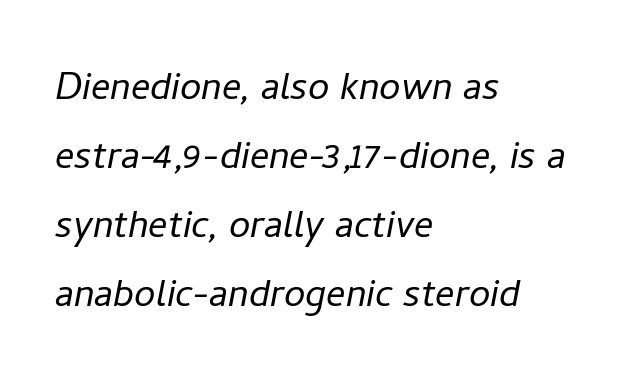
A clean baseline with only descenders dipping below it. Italic: yes, the glyphs are oblique. Teacher's note: observe the even left margin — that is flush-left alignment. Compared with typical paragraphs, the rows here are spaced about the same.
